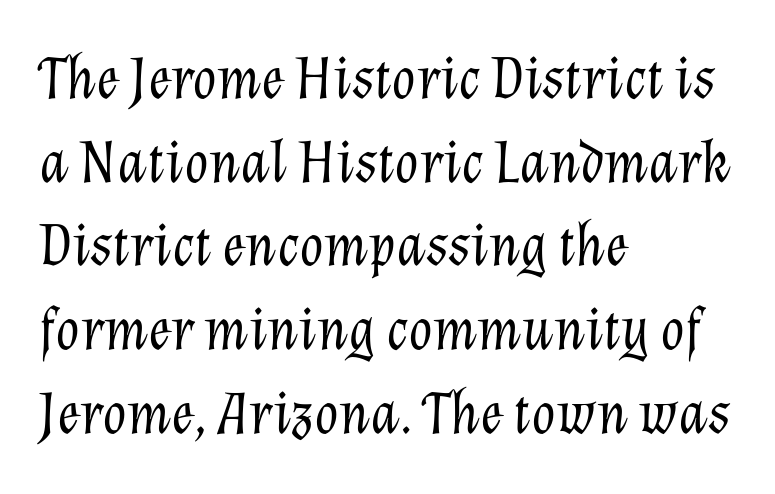
The paragraph shown leans on its left margin. Vertical stems look standard width or narrower in stroke. The line texture is even and compact thanks to regular tracking. Underlining? Definitely not there. Each new line begins a customary step beneath the previous one.
